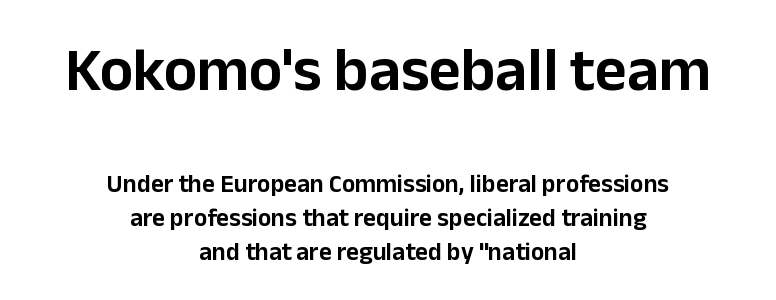
Style check: upright. Is this a fixed-width face? No — the glyphs have proportional, varying widths. Neither beginnings nor endings align; midpoints do. Stroke terminals: plain, sans-serif. The zone under the glyphs is completely vacant.
